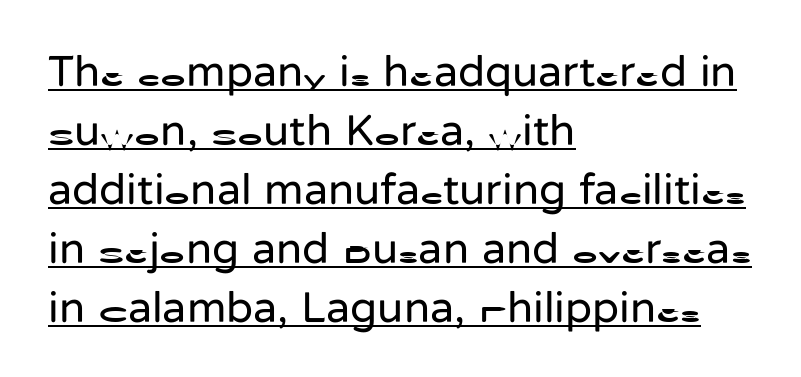
The image shows 44 px regular-weight sans-serif type, upright; set left-aligned, normal line spacing (1.34x), normal letter spacing, underlined; low stroke contrast and a medium x-height.
